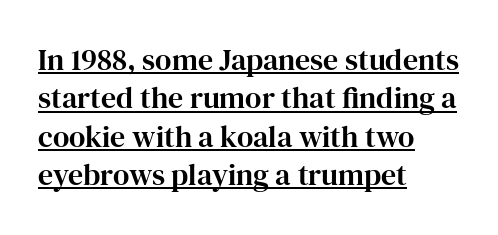
Alignment: flush left. There is no visible air inserted between adjacent glyphs. Does the lettering tilt? It doesn't — this is upright. The characters display serif detailing at their extremities. The lines sit at an ordinary, default distance from one another. Each line of the rendering has a horizontal stroke beneath the glyphs.
